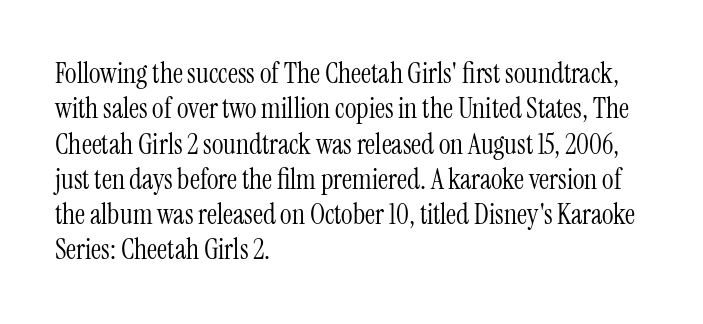
Honestly, the letter spacing is just normal — you wouldn't notice it. Reading down the column, the eye jumps a familiar distance to each next line. Does the copy run flush right? No — it runs flush left. Unmarked baselines from the first word to the last. The weight tops out at a normal text grade.
